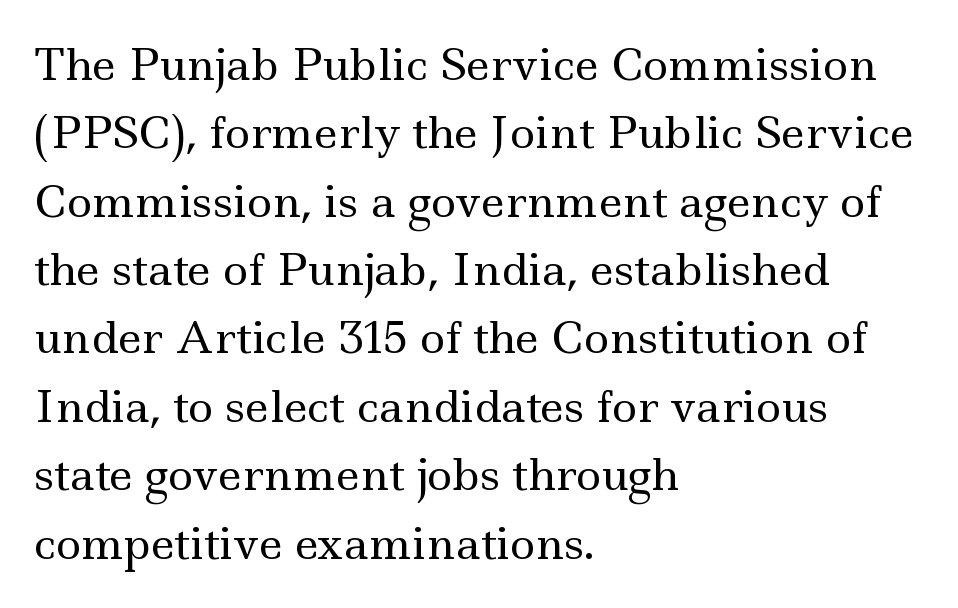
{"serif": "yes", "italic": "no", "bold": "no", "weight": "regular", "width": "wide", "x_height": "small", "monospaced": "no", "underline": "no", "align": "left", "line_spacing": "normal", "line_spacing_ratio": 1.59, "letter_spacing": "normal", "letter_spacing_em": 0.0, "glyph_px": 43}
